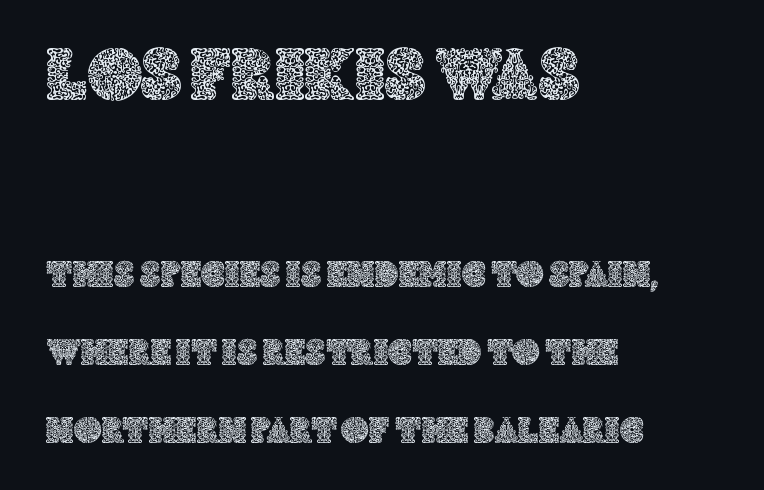
Q: Is the text italic (slanted)? A: No, it is upright.
Q: Is the text underlined? A: No.
Q: How is the paragraph aligned? A: Left-aligned.
Q: Is the spacing between letters normal or unusually wide? A: Normal.
Q: Is the spacing between lines tight, normal or loose? A: Loose.
Q: Which block of text is set in a larger size, the first (top) or the second (bottom)? A: The first (top) one.
Q: Width (condensed, normal, or wide)? A: Normal.
Q: x-height? A: Large.
Q: Monospaced? A: No.
